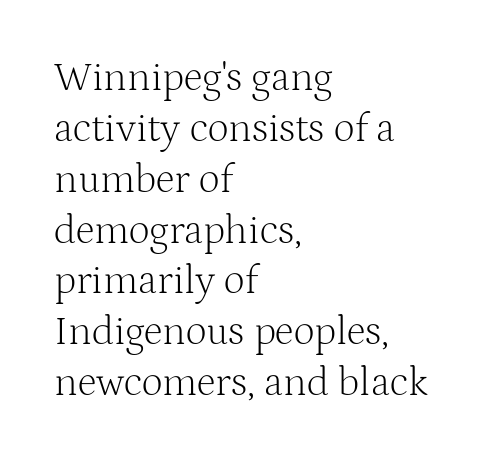
Lines of text with bare space underneath. Teacher's note: observe the even left margin — that is flush-left alignment. Unlike italic type, these characters show no tilt at all. Summary of weight: not heavy and not bold. The face used here is proportionally spaced, like ordinary book or web type.
